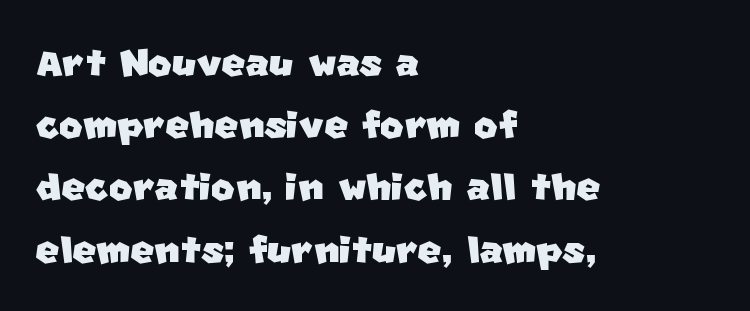
The image shows 51 px sans-serif type; set left-aligned, line spacing 1.22x, normal letter spacing, not underlined; low stroke contrast and a large x-height.
